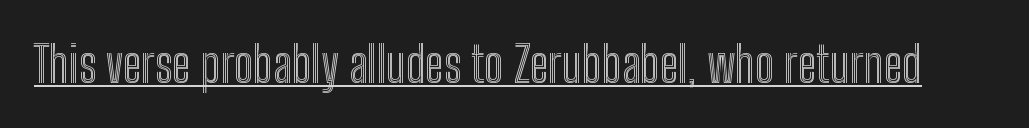
The image shows 49 px condensed type, upright; set normal letter spacing, underlined; a medium x-height.
